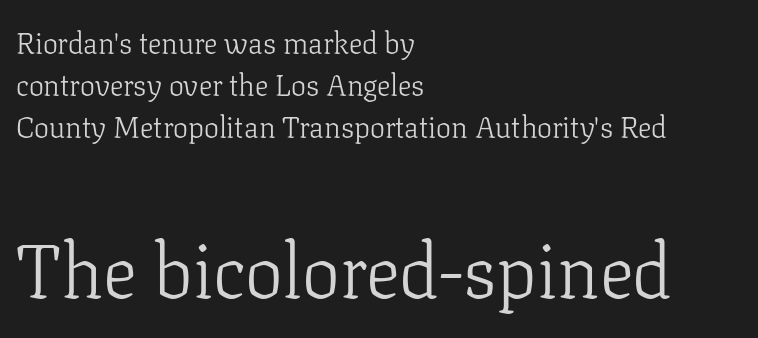
{"serif": "yes", "italic": "no", "bold": "no", "weight": "light", "width": "normal", "stroke_contrast": "low", "x_height": "medium", "monospaced": "no", "underline": "no", "align": "left", "line_spacing": "normal", "line_spacing_ratio": 1.4, "letter_spacing": "normal", "letter_spacing_em": 0.0, "larger_block": "second", "size_ratio": 2.53, "glyph_px": 76}
